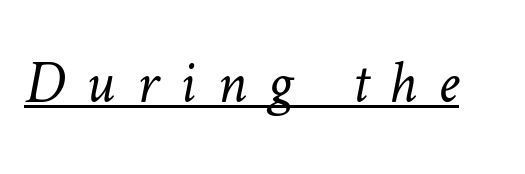
The image shows 61 px light type; set unusually wide letter spacing (+0.35 em), underlined; low stroke contrast and a medium x-height.
